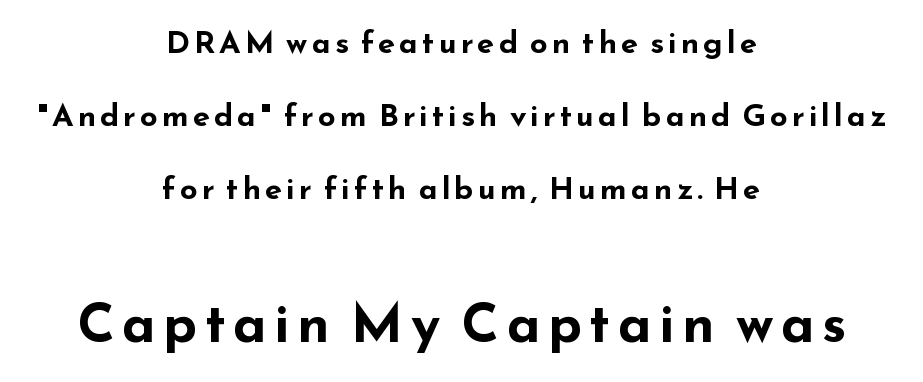
Q: Is the text bold? A: Yes.
Q: Is the text italic (slanted)? A: No, it is upright.
Q: Is the typeface a serif or a sans-serif typeface? A: Sans-serif.
Q: Is the text underlined? A: No.
Q: How is the paragraph aligned? A: Centered.
Q: Is the spacing between lines tight, normal or loose? A: Loose.
Q: Which block of text is set in a larger size, the first (top) or the second (bottom)? A: The second (bottom) one.
Q: Width (condensed, normal, or wide)? A: Wide.
Q: Stroke contrast? A: Low.
Q: x-height? A: Small.
Q: Monospaced? A: No.
